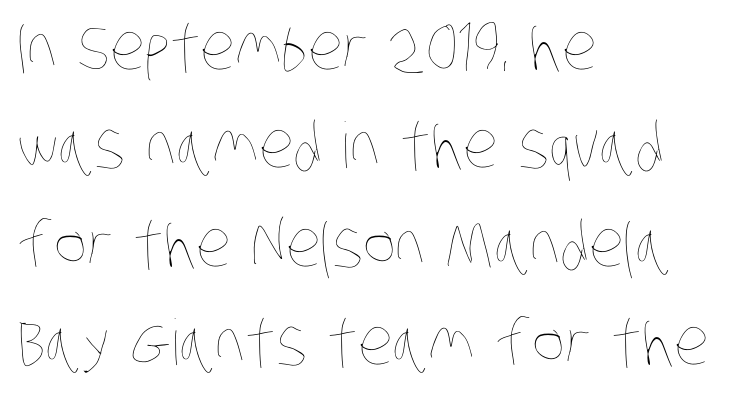
Q: Is the text bold? A: No.
Q: Is the text underlined? A: No.
Q: How is the paragraph aligned? A: Left-aligned.
Q: Is the spacing between letters normal or unusually wide? A: Normal.
Q: Is the spacing between lines tight, normal or loose? A: Normal.
Q: Width (condensed, normal, or wide)? A: Condensed.
Q: Stroke contrast? A: Low.
Q: x-height? A: Large.
Q: Monospaced? A: No.
